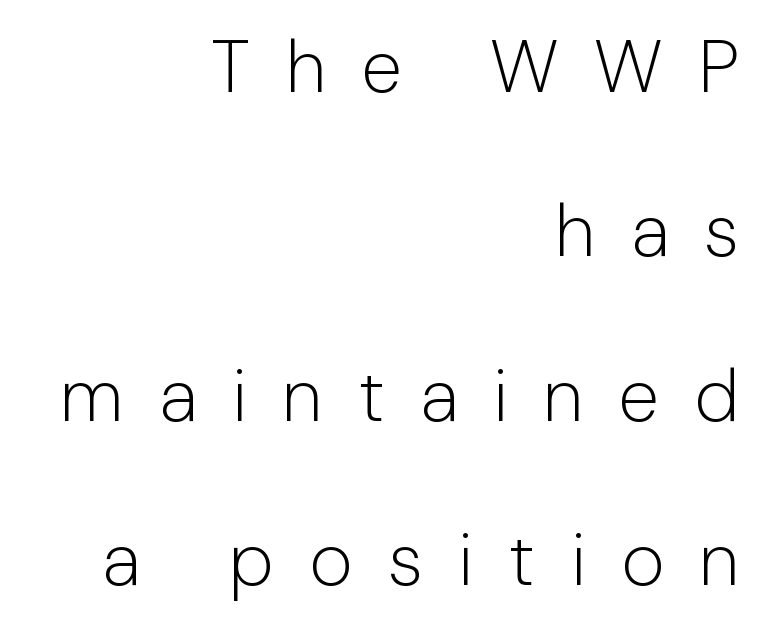
The image shows 74 px light sans-serif type, upright; set right-aligned, loose line spacing (2.22x), unusually wide letter spacing (+0.48 em), not underlined; low stroke contrast and a medium x-height.
